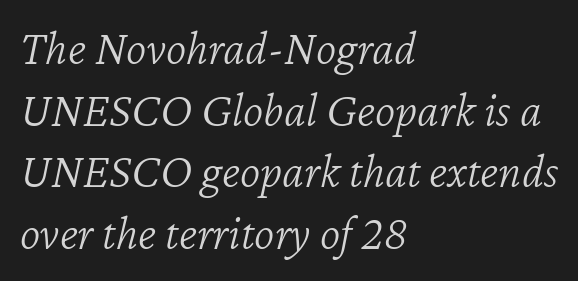
Q: Is the text bold? A: No.
Q: Is the text italic (slanted)? A: Yes, it leans right by about 12 degrees.
Q: Is the text underlined? A: No.
Q: How is the paragraph aligned? A: Left-aligned.
Q: Is the spacing between letters normal or unusually wide? A: Normal.
Q: Is the spacing between lines tight, normal or loose? A: Normal.
Q: Width (condensed, normal, or wide)? A: Normal.
Q: Stroke contrast? A: Low.
Q: x-height? A: Medium.
Q: Monospaced? A: No.
